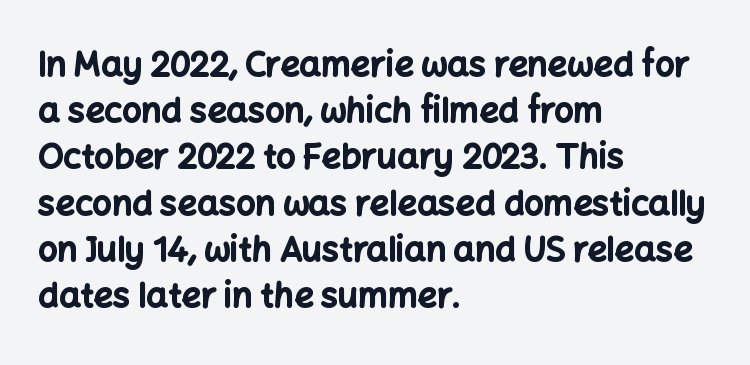
{"serif": "no", "italic": "no", "bold": "yes", "weight": "bold", "width": "normal", "stroke_contrast": "low", "x_height": "medium", "monospaced": "no", "underline": "no", "align": "left", "line_spacing": "normal", "line_spacing_ratio": 1.36, "letter_spacing": "normal", "letter_spacing_em": 0.0, "glyph_px": 34}
